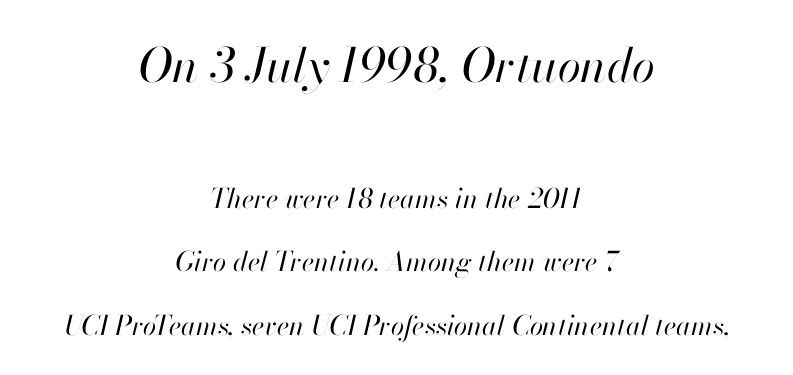
Q: Is the text bold? A: No.
Q: Is the text italic (slanted)? A: Yes, it leans right by about 13 degrees.
Q: Is the text underlined? A: No.
Q: How is the paragraph aligned? A: Centered.
Q: Is the spacing between letters normal or unusually wide? A: Normal.
Q: Is the spacing between lines tight, normal or loose? A: Loose.
Q: Which block of text is set in a larger size, the first (top) or the second (bottom)? A: The first (top) one.
Q: Width (condensed, normal, or wide)? A: Normal.
Q: Stroke contrast? A: High.
Q: x-height? A: Small.
Q: Monospaced? A: No.
